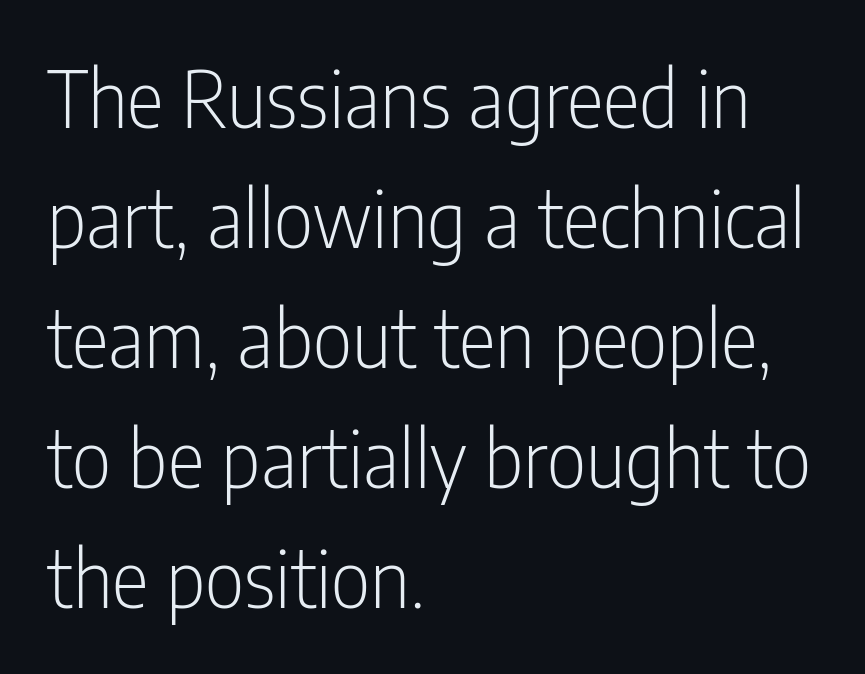
The image shows 78 px light, condensed sans-serif type, upright; set left-aligned, normal line spacing (1.54x), normal letter spacing, not underlined; low stroke contrast and a medium x-height.
